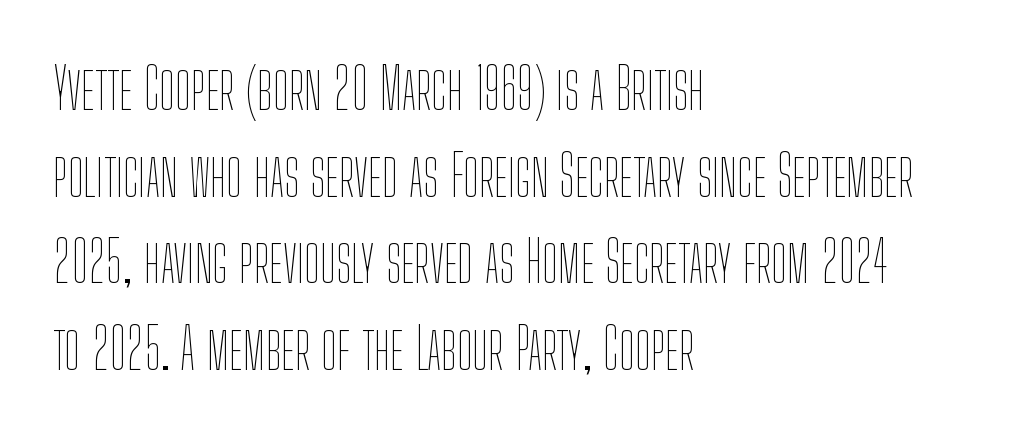
Q: Is the text bold? A: No.
Q: Is the text italic (slanted)? A: No, it is upright.
Q: Is the text underlined? A: No.
Q: How is the paragraph aligned? A: Left-aligned.
Q: Is the spacing between letters normal or unusually wide? A: Normal.
Q: Is the spacing between lines tight, normal or loose? A: Normal.
Q: Width (condensed, normal, or wide)? A: Condensed.
Q: Stroke contrast? A: Low.
Q: x-height? A: Medium.
Q: Monospaced? A: No.
